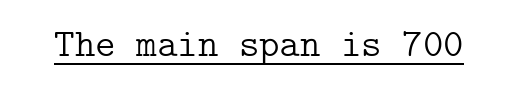
The image shows 39 px light serif type, upright; set normal letter spacing, underlined; low stroke contrast and a medium x-height.
